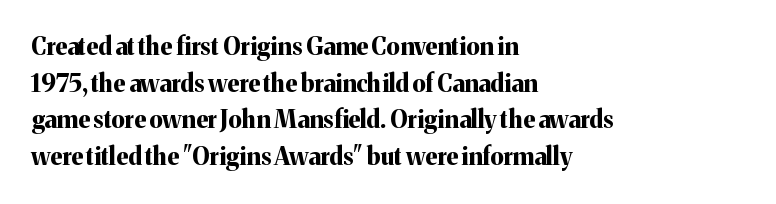
Q: Is the text bold? A: Yes.
Q: Is the text italic (slanted)? A: No, it is upright.
Q: Is the text underlined? A: No.
Q: How is the paragraph aligned? A: Left-aligned.
Q: Is the spacing between letters normal or unusually wide? A: Normal.
Q: Is the spacing between lines tight, normal or loose? A: Normal.
